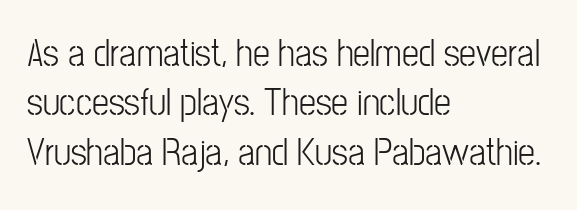
Q: Is the text italic (slanted)? A: No, it is upright.
Q: Is the typeface a serif or a sans-serif typeface? A: Sans-serif.
Q: Is the text underlined? A: No.
Q: How is the paragraph aligned? A: Left-aligned.
Q: Is the spacing between letters normal or unusually wide? A: Normal.
Q: Is the spacing between lines tight, normal or loose? A: Normal.
Q: Width (condensed, normal, or wide)? A: Condensed.
Q: Stroke contrast? A: Low.
Q: x-height? A: Medium.
Q: Monospaced? A: No.
